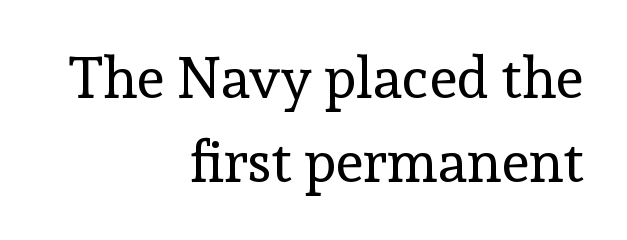
Honestly, there is no underline to notice here at all. Classification — serif. Is there any slant? The stems are plumb. Counters stay open thanks to moderate or lighter strokes.
